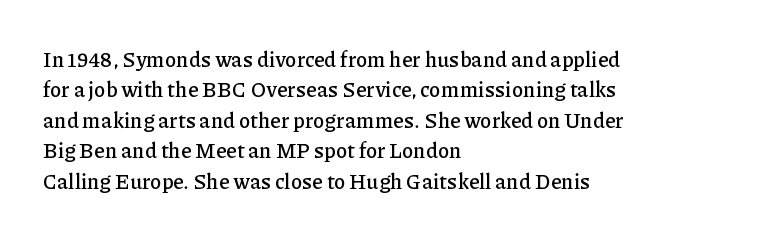
Q: Is the text italic (slanted)? A: No, it is upright.
Q: Is the text underlined? A: No.
Q: How is the paragraph aligned? A: Left-aligned.
Q: Is the spacing between letters normal or unusually wide? A: Normal.
Q: Is the spacing between lines tight, normal or loose? A: Normal.
